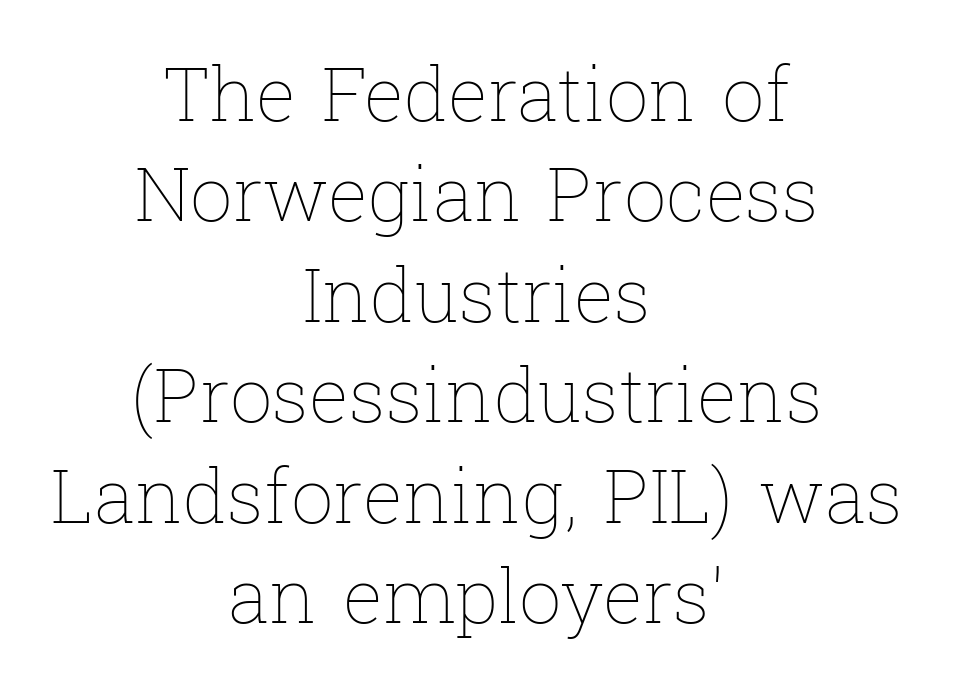
{"italic": "no", "bold": "no", "weight": "thin", "width": "normal", "stroke_contrast": "low", "x_height": "medium", "monospaced": "no", "underline": "no", "align": "center", "line_spacing": "normal", "line_spacing_ratio": 1.34, "letter_spacing": "normal", "letter_spacing_em": 0.0, "glyph_px": 75}
